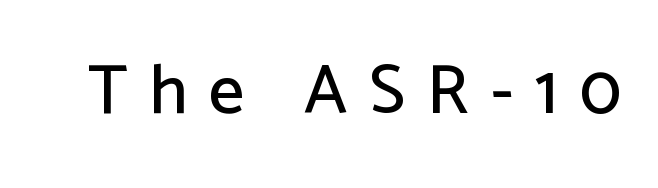
The image shows 69 px sans-serif type, upright; set unusually wide letter spacing (+0.32 em), not underlined; low stroke contrast and a medium x-height.
